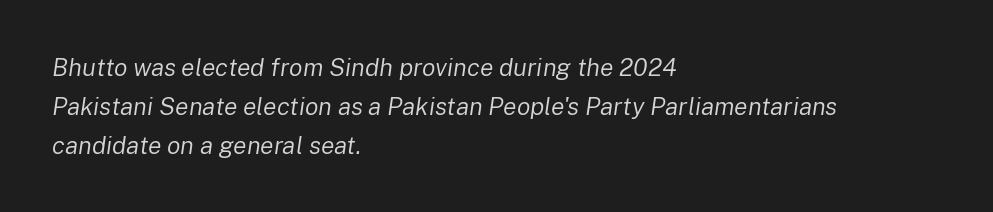
{"italic": "yes", "lean": "right", "slant_degrees": 8, "bold": "no", "underline": "no", "align": "left", "line_spacing": "normal", "line_spacing_ratio": 1.56, "letter_spacing": "normal", "letter_spacing_em": 0.0, "glyph_px": 25}
